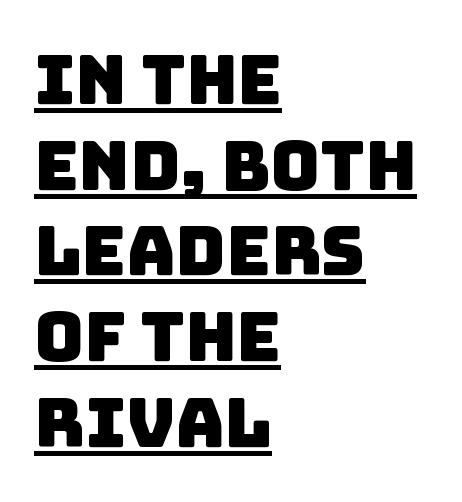
The image shows 68 px sans-serif type; set left-aligned, normal line spacing (1.26x), normal letter spacing, underlined; low stroke contrast and a large x-height.
